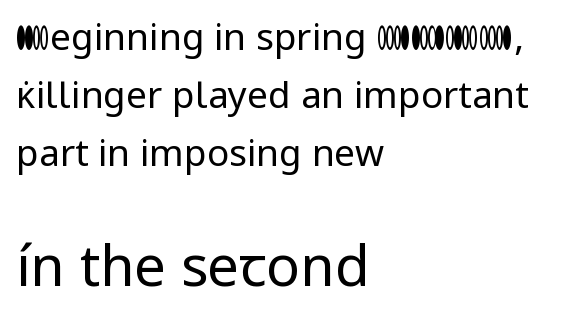
The image shows 56 px regular-weight sans-serif type, upright; set left-aligned, normal line spacing (1.57x), normal letter spacing, not underlined; the second (bottom) block is 1.51x larger; low stroke contrast and a medium x-height.
